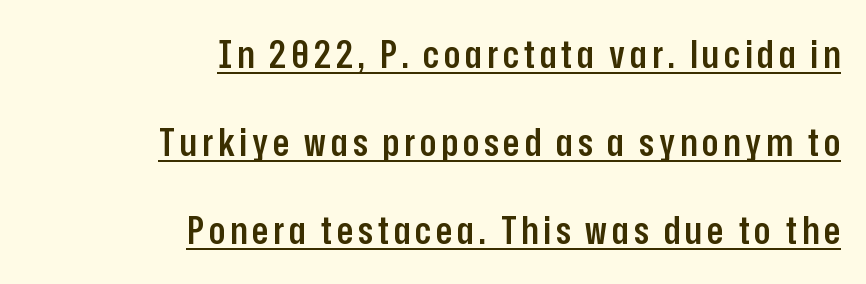
The image shows 38 px semibold, condensed sans-serif type, upright; set right-aligned, loose line spacing (2.32x), underlined; low stroke contrast and a medium x-height.
